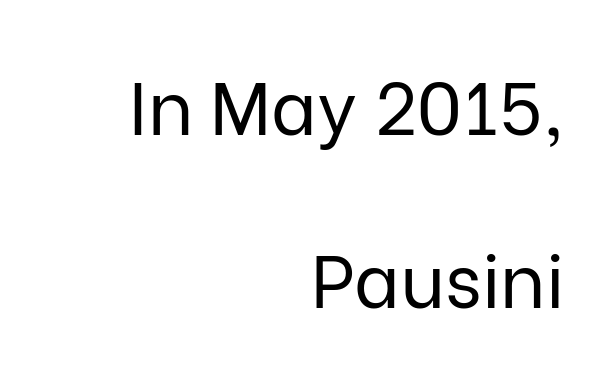
The zone under the glyphs is completely vacant. The lines are quadded right. Type style note: lacks serifs. The lettering holds an erect, upright posture throughout. Does extra space separate the letters? No, they use regular spacing.
